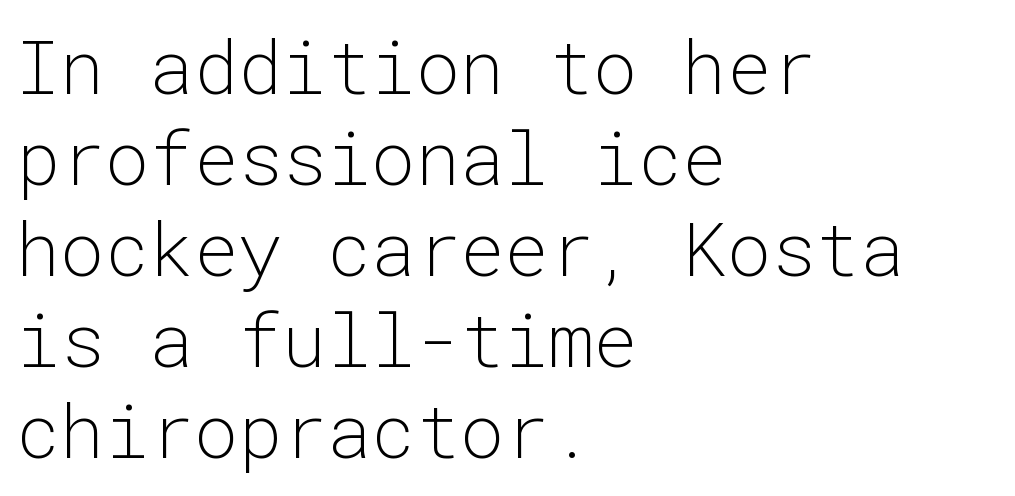
The image shows 74 px light sans-serif type, upright, monospaced; set left-aligned, line spacing 1.23x, normal letter spacing, not underlined; low stroke contrast and a medium x-height.
